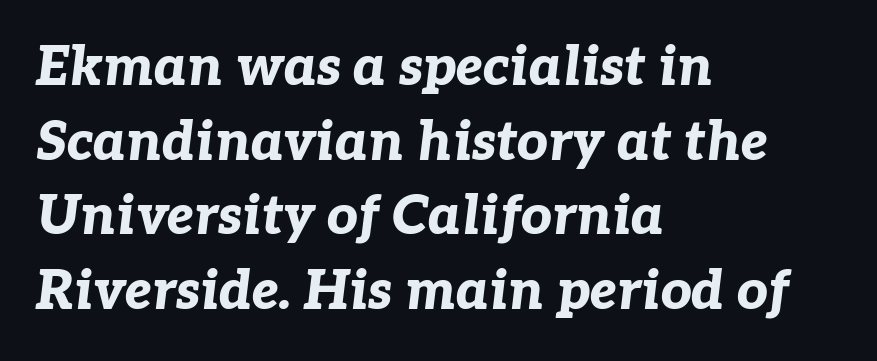
Q: Is the text bold? A: Yes.
Q: Is the text italic (slanted)? A: Yes, it leans right by about 7 degrees.
Q: Is the text underlined? A: No.
Q: How is the paragraph aligned? A: Left-aligned.
Q: Is the spacing between letters normal or unusually wide? A: Normal.
Q: Is the spacing between lines tight, normal or loose? A: Normal.
Q: Width (condensed, normal, or wide)? A: Normal.
Q: Stroke contrast? A: Low.
Q: x-height? A: Medium.
Q: Monospaced? A: No.
